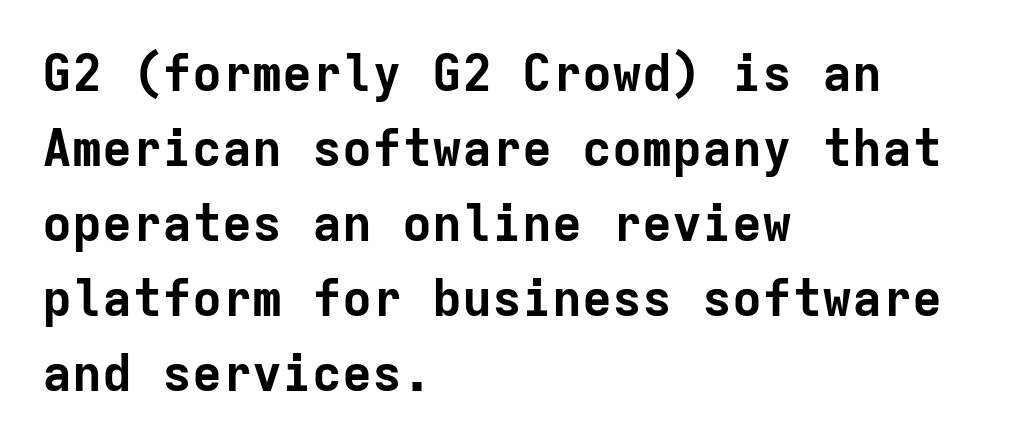
{"serif": "no", "italic": "no", "bold": "yes", "weight": "bold", "width": "normal", "stroke_contrast": "low", "x_height": "medium", "monospaced": "yes", "underline": "no", "align": "left", "line_spacing": "normal", "line_spacing_ratio": 1.5, "letter_spacing": "normal", "letter_spacing_em": 0.0, "glyph_px": 50}
